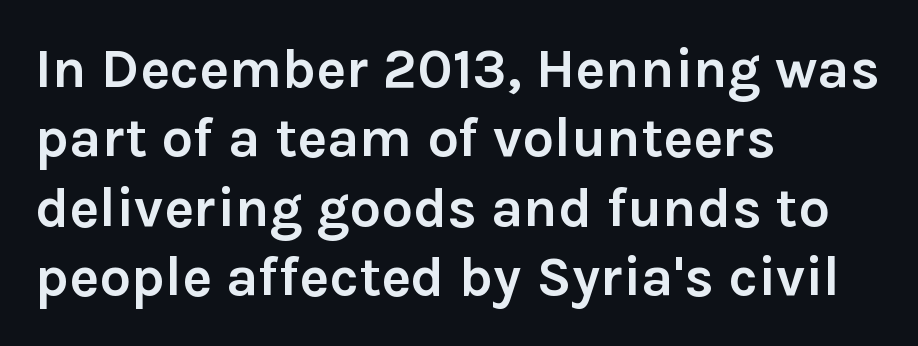
{"serif": "no", "italic": "no", "bold": "yes", "weight": "semibold", "width": "normal", "stroke_contrast": "low", "x_height": "medium", "monospaced": "no", "underline": "no", "align": "left", "line_spacing_ratio": 1.24, "letter_spacing": "normal", "letter_spacing_em": 0.0, "glyph_px": 56}
